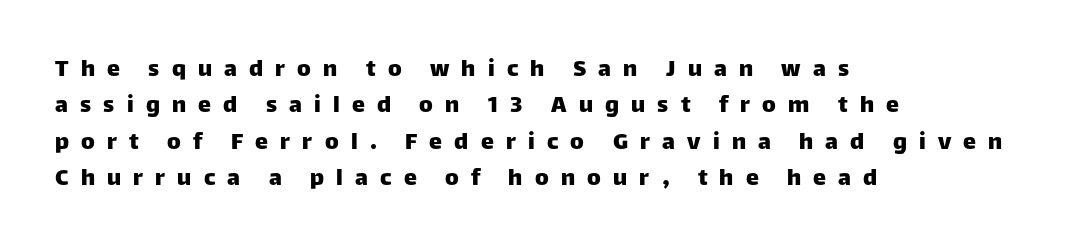
Q: Is the text italic (slanted)? A: No, it is upright.
Q: Is the text underlined? A: No.
Q: How is the paragraph aligned? A: Left-aligned.
Q: Is the spacing between letters normal or unusually wide? A: Unusually wide.
Q: Is the spacing between lines tight, normal or loose? A: Normal.
